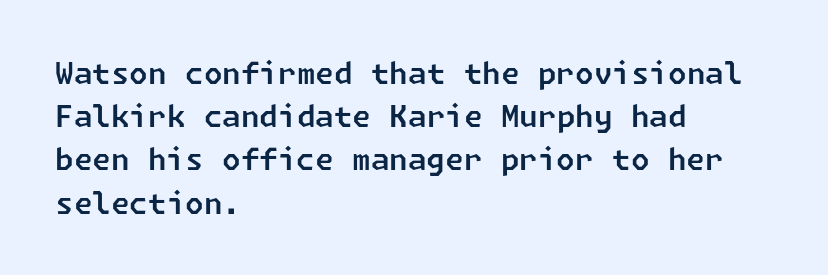
The image shows 30 px sans-serif type; set left-aligned, normal line spacing (1.44x), normal letter spacing, not underlined; low stroke contrast and a medium x-height.
